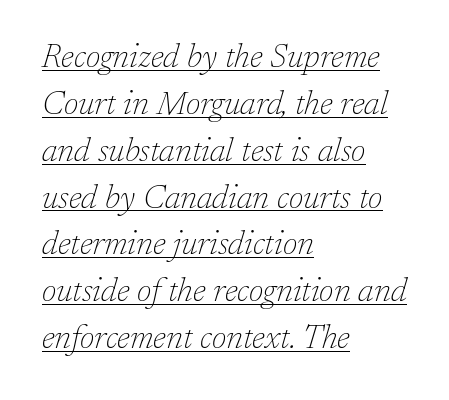
In CSS terms this would be text-align: left. The characters are drawn with everyday or finer stroke widths. This sample uses an oblique cut, with every glyph tilted off the vertical. The rendering uses natural spacing where letterforms have individual widths.
